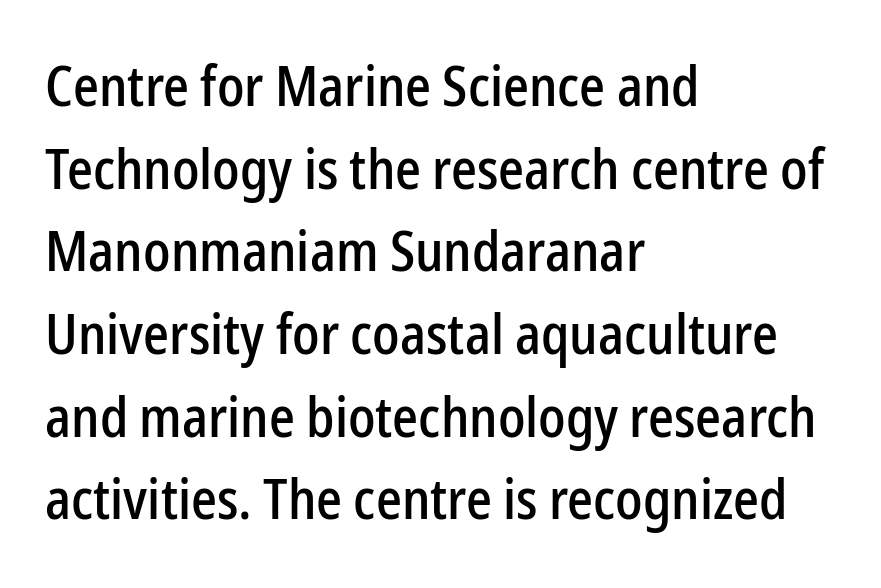
The image shows 57 px condensed sans-serif type, upright; set left-aligned, normal line spacing (1.45x), normal letter spacing, not underlined; low stroke contrast and a medium x-height.
